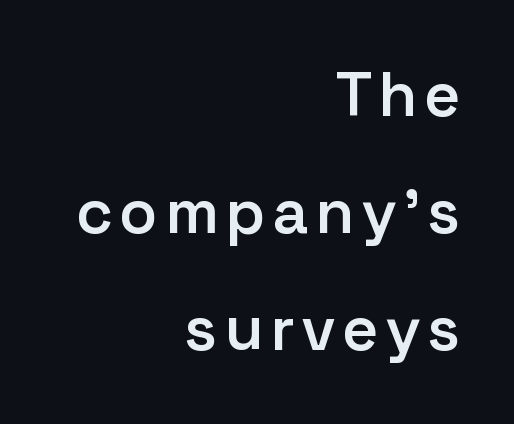
Does the type have serifs? No, each stem ends abruptly. Leftover space on each line is placed entirely before the opening word. This is moderately heavy type, rendered in semibold. Here the designer chose a conventional face with non-uniform glyph widths.
